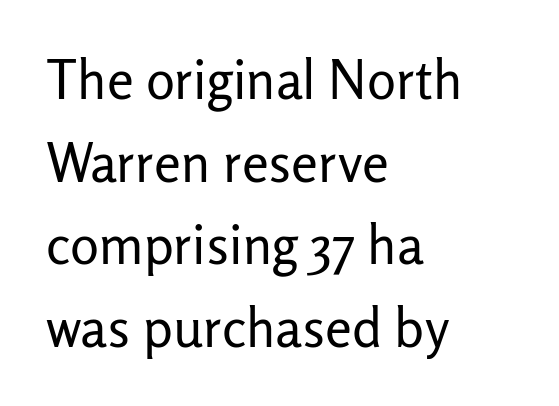
Q: Is the text bold? A: No.
Q: Is the text italic (slanted)? A: No, it is upright.
Q: Is the typeface a serif or a sans-serif typeface? A: Sans-serif.
Q: Is the text underlined? A: No.
Q: How is the paragraph aligned? A: Left-aligned.
Q: Is the spacing between letters normal or unusually wide? A: Normal.
Q: Is the spacing between lines tight, normal or loose? A: Normal.
Q: Width (condensed, normal, or wide)? A: Normal.
Q: Stroke contrast? A: Low.
Q: x-height? A: Medium.
Q: Monospaced? A: No.
